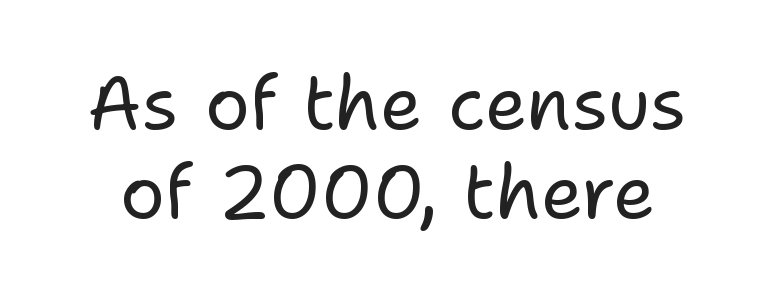
Q: Is the text bold? A: No.
Q: Is the text italic (slanted)? A: No, it is upright.
Q: Is the typeface a serif or a sans-serif typeface? A: Sans-serif.
Q: Is the text underlined? A: No.
Q: Is the spacing between letters normal or unusually wide? A: Normal.
Q: Width (condensed, normal, or wide)? A: Normal.
Q: Stroke contrast? A: Low.
Q: x-height? A: Medium.
Q: Monospaced? A: No.
